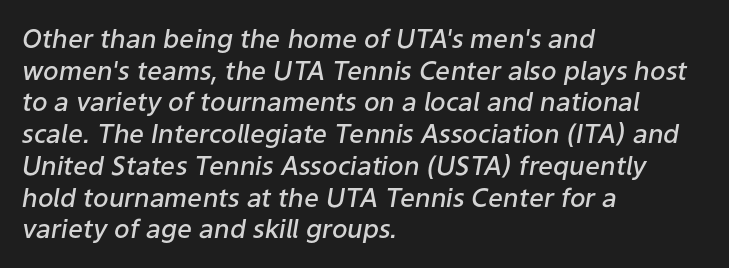
The image shows 26 px text type, italic (leaning right); set left-aligned, line spacing 1.22x, normal letter spacing, not underlined.
